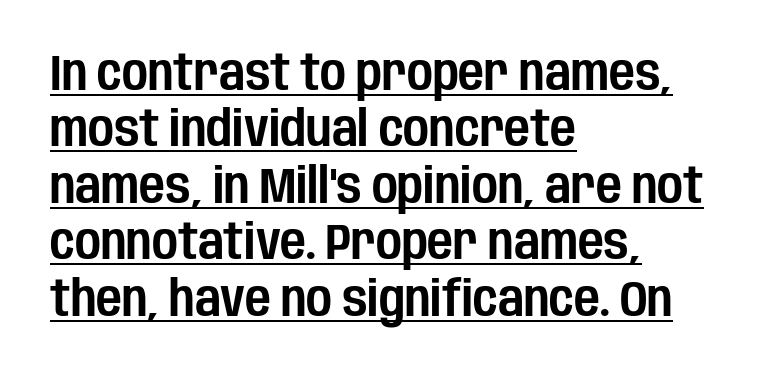
Is this a fixed-width face? No — the glyphs have proportional, varying widths. Is this a sans? Yes — the strokes have no serifs. What stands out about the letter spacing? Nothing — it is the standard amount. The lines are packed closely together with very little leading. Horizontally, the lines are justified to the leading edge only.
